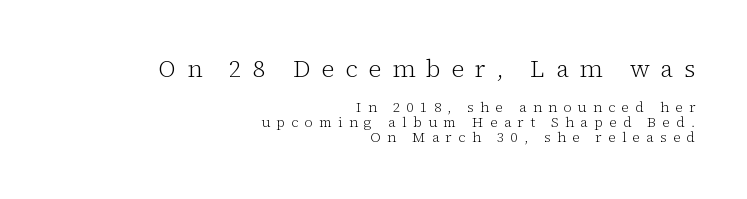
Loose tracking; the words dissolve into strings of separated letters. Ascenders rise straight up at ninety degrees. Short and long lines alike share a common ending point at right. The face used here appears at its bigger size in the upper chunk. Plain, unruled lines of type.
